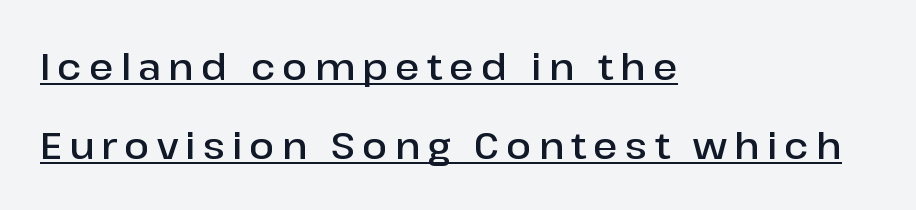
Q: Is the text bold? A: Semi-bold.
Q: Is the text italic (slanted)? A: No, it is upright.
Q: Is the typeface a serif or a sans-serif typeface? A: Sans-serif.
Q: Is the text underlined? A: Yes.
Q: How is the paragraph aligned? A: Left-aligned.
Q: Is the spacing between lines tight, normal or loose? A: Loose.
Q: Width (condensed, normal, or wide)? A: Normal.
Q: Stroke contrast? A: Low.
Q: x-height? A: Medium.
Q: Monospaced? A: No.
